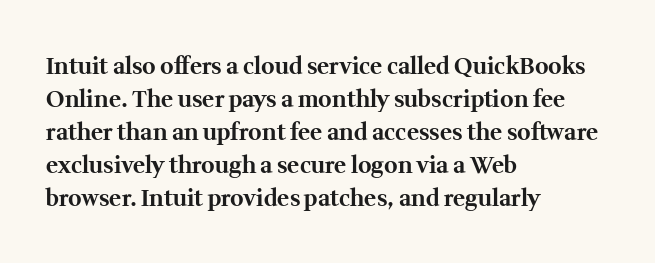
Q: Is the text bold? A: Yes.
Q: Is the text italic (slanted)? A: No, it is upright.
Q: Is the text underlined? A: No.
Q: How is the paragraph aligned? A: Left-aligned.
Q: Is the spacing between letters normal or unusually wide? A: Normal.
Q: Is the spacing between lines tight, normal or loose? A: Normal.
